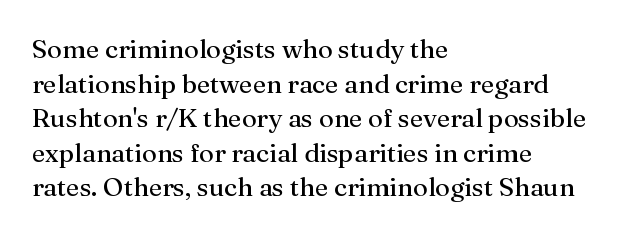
{"italic": "no", "bold": "no", "underline": "no", "align": "left", "line_spacing": "normal", "line_spacing_ratio": 1.33, "letter_spacing": "normal", "letter_spacing_em": 0.0, "glyph_px": 26}
